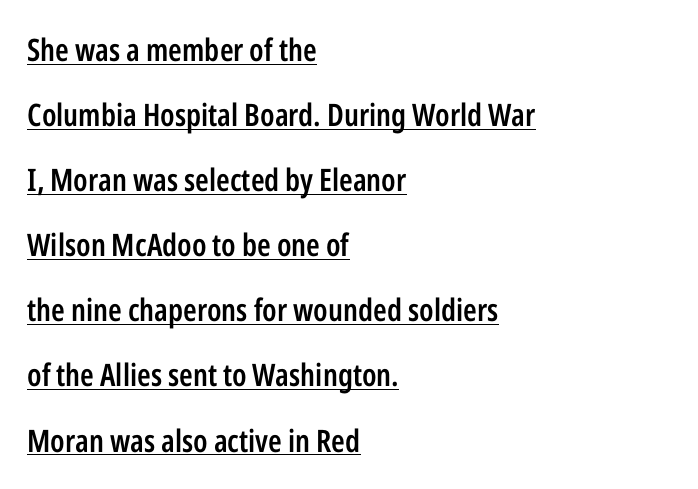
{"serif": "no", "italic": "no", "bold": "semi", "weight": "semibold", "width": "condensed", "stroke_contrast": "low", "x_height": "medium", "monospaced": "no", "underline": "yes", "align": "left", "line_spacing": "loose", "line_spacing_ratio": 2.1, "letter_spacing": "normal", "letter_spacing_em": 0.0, "glyph_px": 31}
